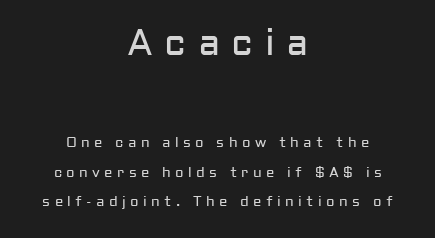
Q: Is the text bold? A: No.
Q: Is the text italic (slanted)? A: No, it is upright.
Q: Is the typeface a serif or a sans-serif typeface? A: Sans-serif.
Q: Is the text underlined? A: No.
Q: How is the paragraph aligned? A: Centered.
Q: Is the spacing between letters normal or unusually wide? A: Unusually wide.
Q: Is the spacing between lines tight, normal or loose? A: Loose.
Q: Which block of text is set in a larger size, the first (top) or the second (bottom)? A: The first (top) one.
Q: Width (condensed, normal, or wide)? A: Normal.
Q: Stroke contrast? A: Low.
Q: x-height? A: Medium.
Q: Monospaced? A: No.
